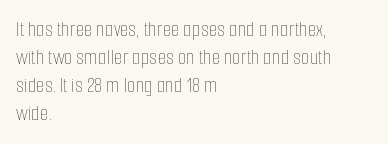
The image shows 22 px text type, upright; set left-aligned, normal line spacing (1.28x), normal letter spacing, not underlined.
